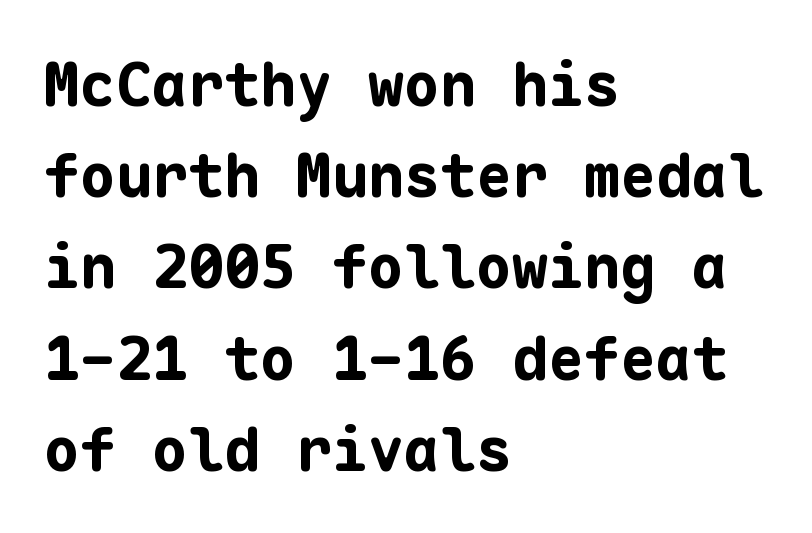
Q: Is the text bold? A: Yes.
Q: Is the text italic (slanted)? A: No, it is upright.
Q: Is the typeface a serif or a sans-serif typeface? A: Sans-serif.
Q: Is the text underlined? A: No.
Q: How is the paragraph aligned? A: Left-aligned.
Q: Is the spacing between letters normal or unusually wide? A: Normal.
Q: Is the spacing between lines tight, normal or loose? A: Normal.
Q: Width (condensed, normal, or wide)? A: Normal.
Q: Stroke contrast? A: Low.
Q: x-height? A: Medium.
Q: Monospaced? A: Yes.
